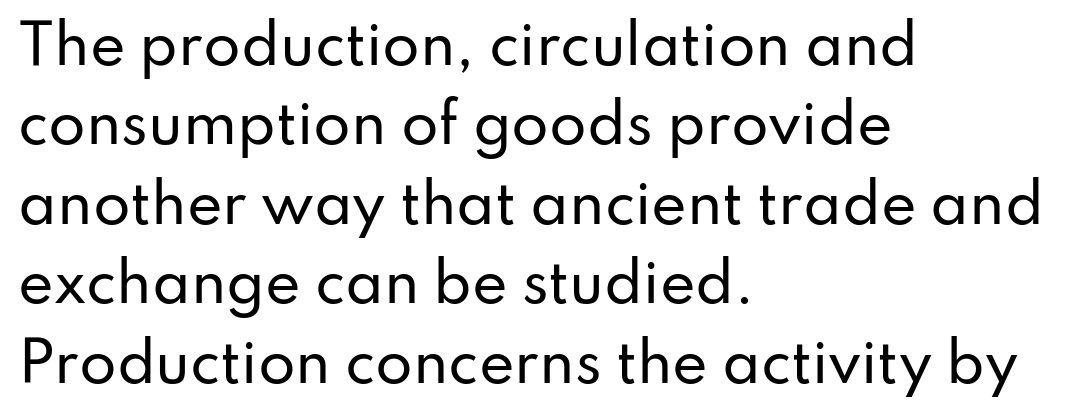
Q: Is the text italic (slanted)? A: No, it is upright.
Q: Is the typeface a serif or a sans-serif typeface? A: Sans-serif.
Q: Is the text underlined? A: No.
Q: How is the paragraph aligned? A: Left-aligned.
Q: Is the spacing between letters normal or unusually wide? A: Normal.
Q: Is the spacing between lines tight, normal or loose? A: Normal.
Q: Width (condensed, normal, or wide)? A: Normal.
Q: Stroke contrast? A: Low.
Q: x-height? A: Small.
Q: Monospaced? A: No.
